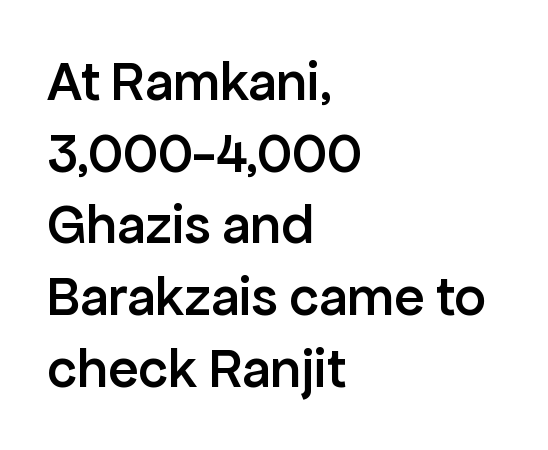
This is moderately heavy type, rendered in semibold. Tall strokes in this sample are plumb rather than angled. The line-height multiplier appears to be the usual default. Typographically, this falls in the sans-serif category. The zone under the glyphs is completely vacant.
